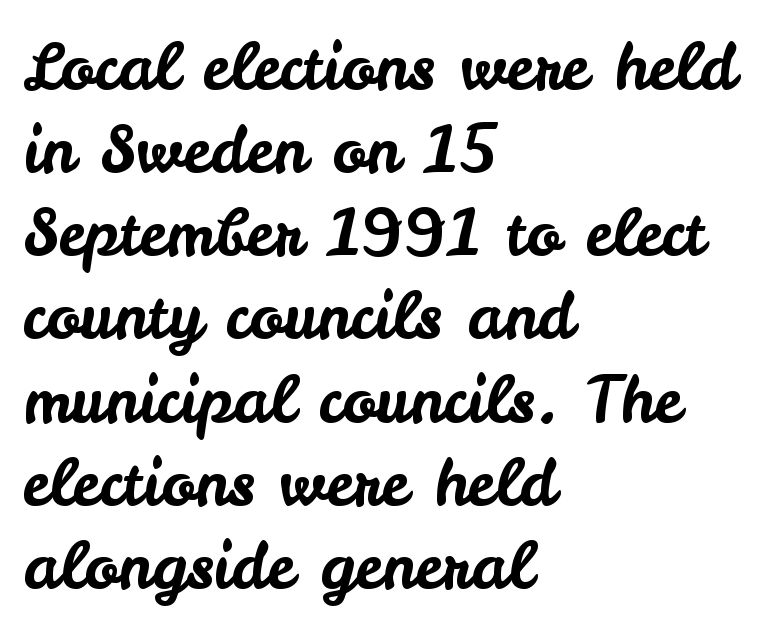
{"serif": "no", "width": "normal", "stroke_contrast": "low", "x_height": "small", "monospaced": "no", "underline": "no", "align": "left", "line_spacing": "normal", "line_spacing_ratio": 1.32, "letter_spacing": "normal", "letter_spacing_em": 0.0, "glyph_px": 63}
